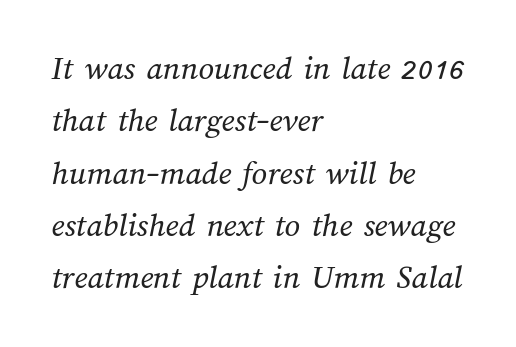
{"bold": "no", "weight": "regular", "width": "normal", "stroke_contrast": "medium", "x_height": "medium", "monospaced": "no", "underline": "no", "align": "left", "line_spacing": "normal", "line_spacing_ratio": 1.54, "letter_spacing": "normal", "letter_spacing_em": 0.0, "glyph_px": 34}
